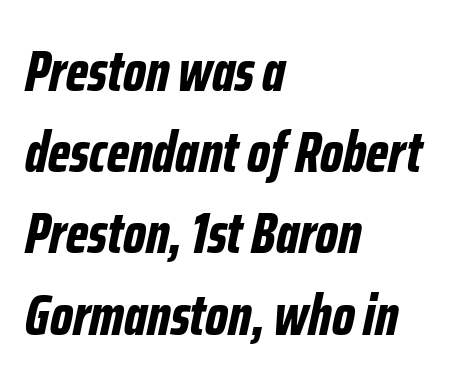
Observe the lean: these are italic letterforms. The paragraph shown leans on its left margin. Honestly, there is no underline to notice here at all. You could not count columns in this text — the font is proportionally spaced. Interline gaps are of average width in this sample.
